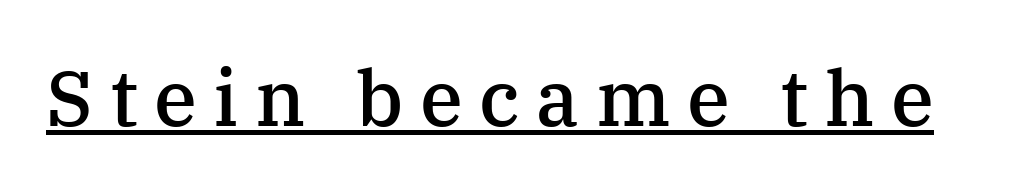
Q: Is the text bold? A: Semi-bold.
Q: Is the text italic (slanted)? A: No, it is upright.
Q: Is the typeface a serif or a sans-serif typeface? A: Serif.
Q: Is the text underlined? A: Yes.
Q: Is the spacing between letters normal or unusually wide? A: Unusually wide.
Q: Width (condensed, normal, or wide)? A: Normal.
Q: Stroke contrast? A: Medium.
Q: x-height? A: Medium.
Q: Monospaced? A: No.
